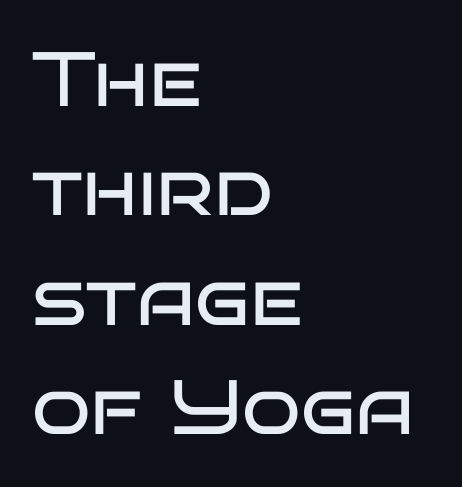
{"serif": "no", "italic": "no", "bold": "no", "weight": "regular", "width": "wide", "stroke_contrast": "low", "x_height": "large", "monospaced": "no", "underline": "no", "align": "left", "line_spacing": "normal", "line_spacing_ratio": 1.42, "letter_spacing": "normal", "letter_spacing_em": 0.0, "glyph_px": 77}
